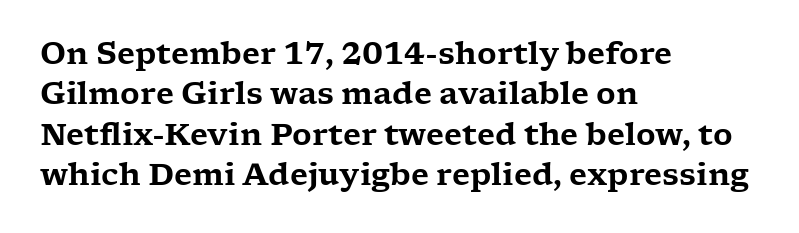
Q: Is the text italic (slanted)? A: No, it is upright.
Q: Is the typeface a serif or a sans-serif typeface? A: Serif.
Q: Is the text underlined? A: No.
Q: How is the paragraph aligned? A: Left-aligned.
Q: Is the spacing between letters normal or unusually wide? A: Normal.
Q: Is the spacing between lines tight, normal or loose? A: Normal.
Q: Width (condensed, normal, or wide)? A: Wide.
Q: Stroke contrast? A: Low.
Q: x-height? A: Medium.
Q: Monospaced? A: No.
